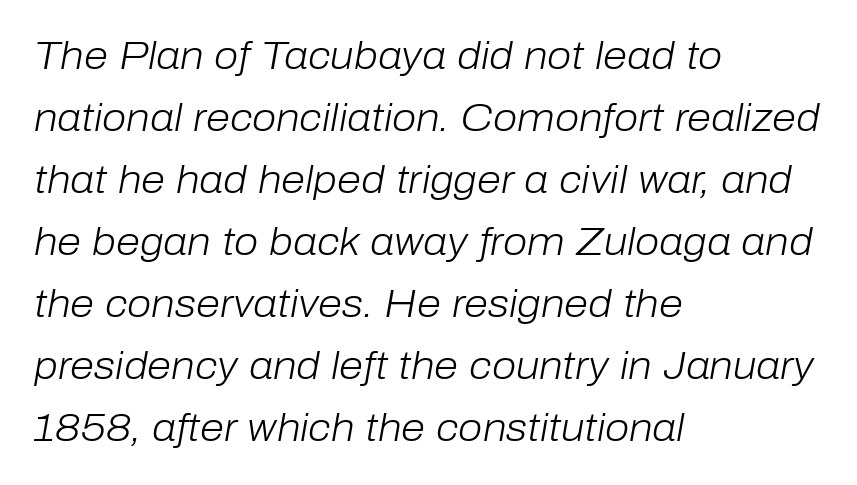
{"italic": "yes", "lean": "right", "slant_degrees": 10, "bold": "no", "weight": "light", "width": "normal", "stroke_contrast": "low", "x_height": "medium", "monospaced": "no", "underline": "no", "align": "left", "line_spacing": "normal", "line_spacing_ratio": 1.59, "letter_spacing": "normal", "letter_spacing_em": 0.0, "glyph_px": 39}
